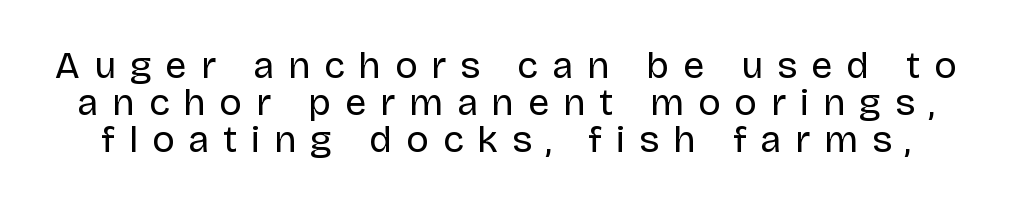
The image shows 38 px regular-weight sans-serif type, upright; set tight line spacing (0.98x), unusually wide letter spacing (+0.36 em), not underlined; low stroke contrast and a large x-height.
